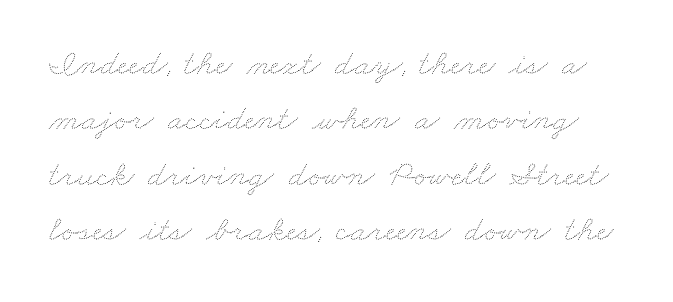
The image shows 36 px thin, wide type; set normal line spacing (1.54x), normal letter spacing, not underlined; medium stroke contrast and a small x-height.
